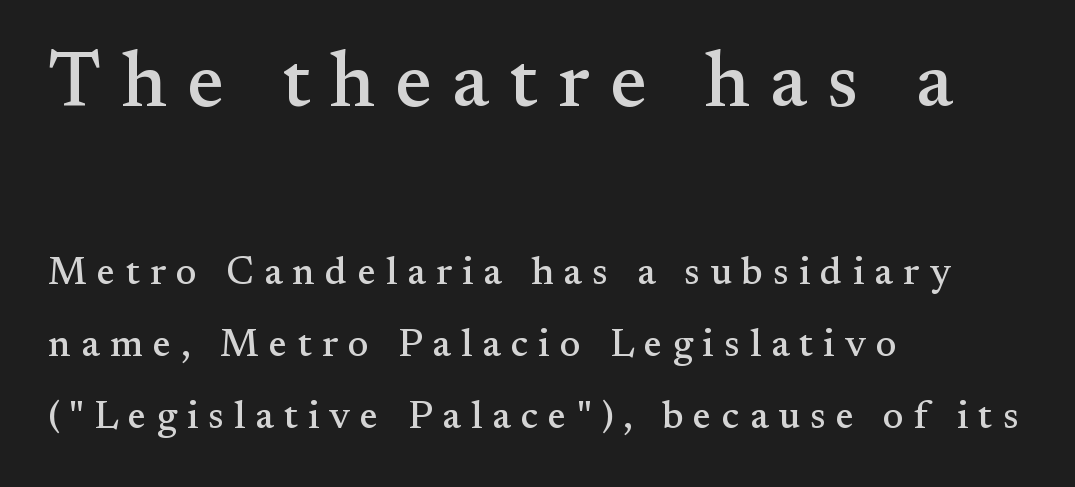
The image shows 78 px serif type, upright; set left-aligned, line spacing 1.85x, unusually wide letter spacing (+0.26 em), not underlined; the first (top) block is 2.0x larger; medium stroke contrast and a small x-height.
